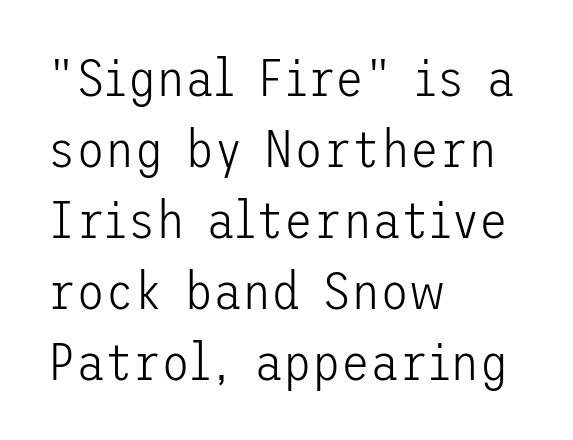
The baseline area is clear. Unlike italic type, these characters show no tilt at all. Students, observe: this is what conventionally led text looks like. These lines keep a tight, regular rhythm from letter to letter. The type family on display is of the sans-serif kind.
